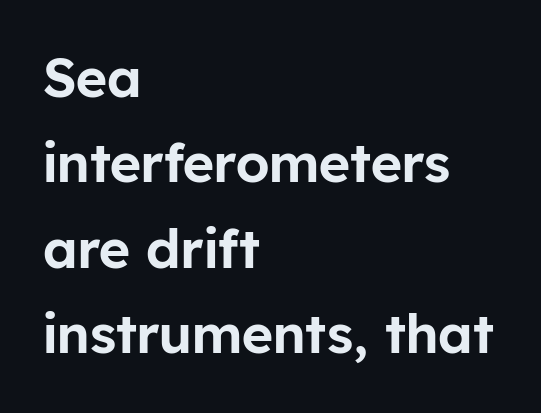
The image shows 54 px sans-serif type, upright; set left-aligned, normal line spacing (1.58x), normal letter spacing, not underlined; low stroke contrast and a medium x-height.
